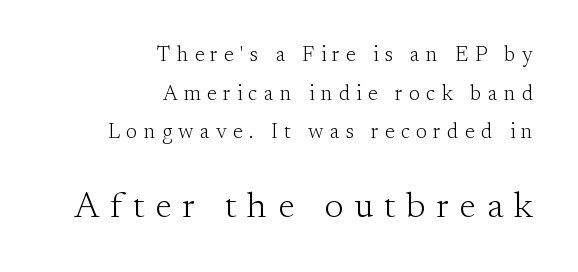
Q: Is the text bold? A: No.
Q: Is the text italic (slanted)? A: No, it is upright.
Q: Is the typeface a serif or a sans-serif typeface? A: Serif.
Q: Is the text underlined? A: No.
Q: How is the paragraph aligned? A: Right-aligned.
Q: Is the spacing between letters normal or unusually wide? A: Unusually wide.
Q: Which block of text is set in a larger size, the first (top) or the second (bottom)? A: The second (bottom) one.
Q: Width (condensed, normal, or wide)? A: Normal.
Q: Stroke contrast? A: Medium.
Q: x-height? A: Small.
Q: Monospaced? A: No.
